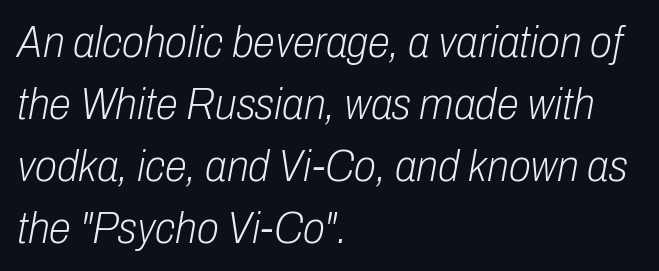
Summary of vertical rhythm: regular, with standard interline spacing. The letters are slanted; this is an italic face. Varying glyph widths throughout — classic text-font behaviour. A light-to-regular cut is what we see here.
